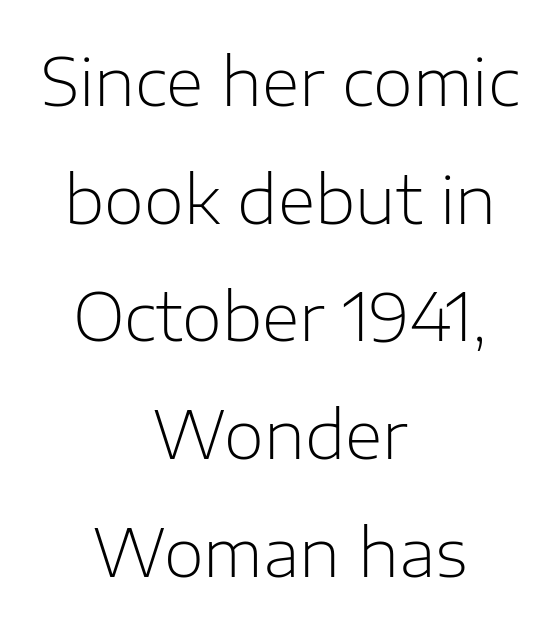
Q: Is the text bold? A: No.
Q: Is the text italic (slanted)? A: No, it is upright.
Q: Is the typeface a serif or a sans-serif typeface? A: Sans-serif.
Q: Is the text underlined? A: No.
Q: How is the paragraph aligned? A: Centered.
Q: Is the spacing between letters normal or unusually wide? A: Normal.
Q: Width (condensed, normal, or wide)? A: Normal.
Q: Stroke contrast? A: Low.
Q: x-height? A: Medium.
Q: Monospaced? A: No.
